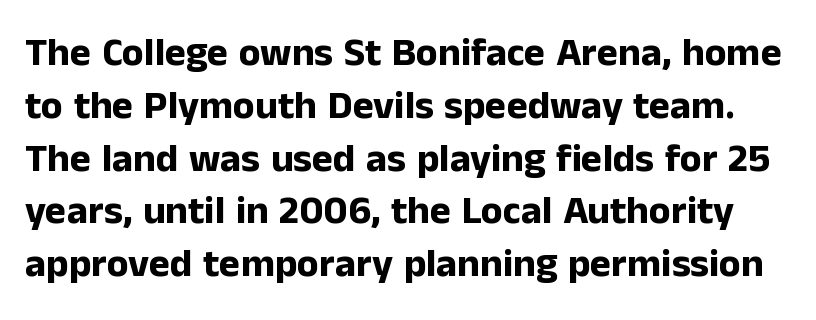
Q: Is the text bold? A: Yes.
Q: Is the text italic (slanted)? A: No, it is upright.
Q: Is the typeface a serif or a sans-serif typeface? A: Sans-serif.
Q: Is the text underlined? A: No.
Q: Is the spacing between letters normal or unusually wide? A: Normal.
Q: Is the spacing between lines tight, normal or loose? A: Normal.
Q: Width (condensed, normal, or wide)? A: Normal.
Q: Stroke contrast? A: Low.
Q: x-height? A: Medium.
Q: Monospaced? A: No.
